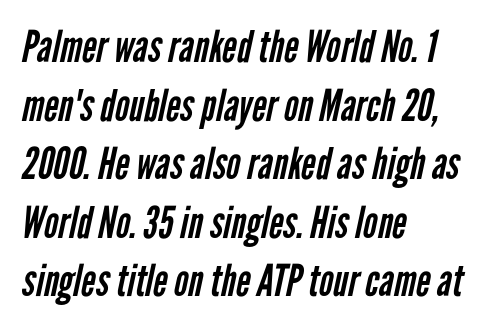
Is this a fixed-width face? No — the glyphs have proportional, varying widths. This reads as an unemphasized weight, regular at the heaviest. Honestly, the letter spacing is just normal — you wouldn't notice it. A normal amount of white space separates one row of letters from the next. The glyphs in this specimen are sans serif. The lines in this sample share a left origin and differ only in where they stop.
